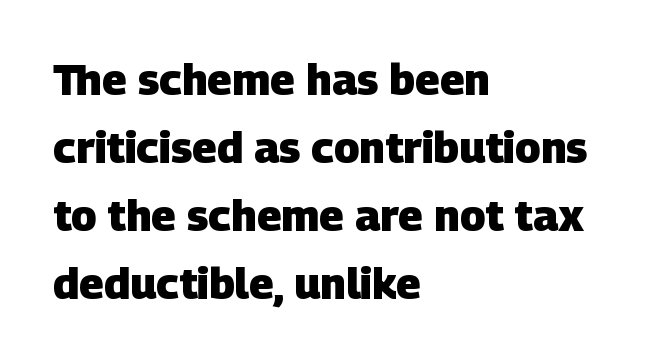
The text block is weighted toward the left margin, trailing off unevenly rightward. Leading: standard. A typesetter would call this zero additional tracking. Compared with an ordinary text face, these strokes are far heavier — a full bold. The space beneath each line is pristine and unruled.
